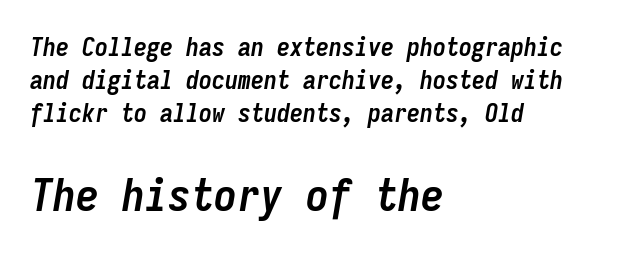
The image shows 46 px semibold, condensed type, italic (leaning right), monospaced; set left-aligned, normal line spacing (1.27x), normal letter spacing, not underlined; the second (bottom) block is 1.77x larger; low stroke contrast and a medium x-height.
